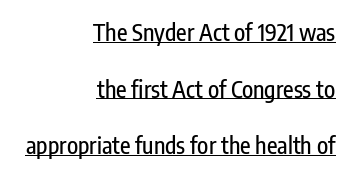
The image shows 23 px text type, upright; set right-aligned, loose line spacing (2.46x), normal letter spacing, underlined.
